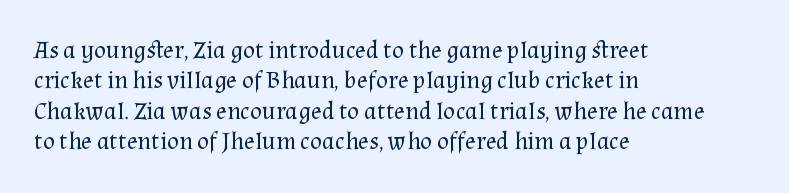
The image shows 25 px text type, upright; set left-aligned, line spacing 1.22x, normal letter spacing, not underlined.
